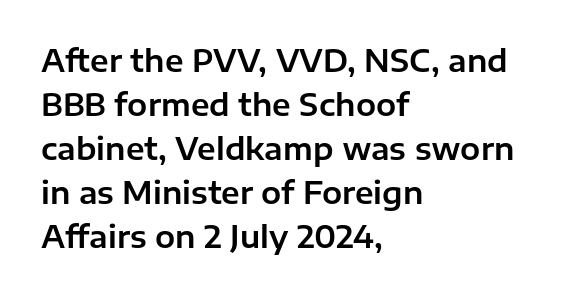
The zone under the glyphs is completely vacant. Nothing unusual about the tracking: characters are spaced as the font intends. Regular leading. Each letter keeps its own natural width here, so spacing adapts to shape.
